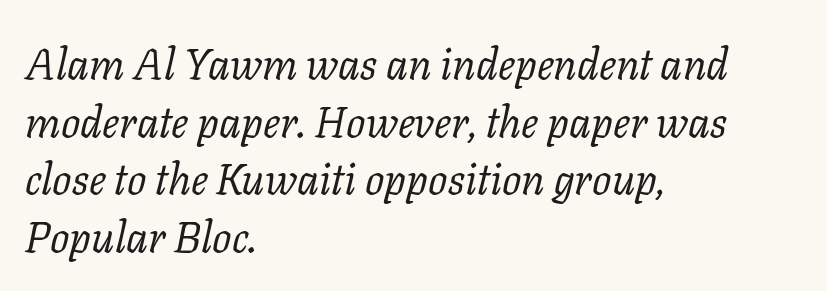
The image shows 43 px regular-weight serif type, italic (leaning right); set left-aligned, normal line spacing (1.34x), normal letter spacing, not underlined; low stroke contrast and a medium x-height.
